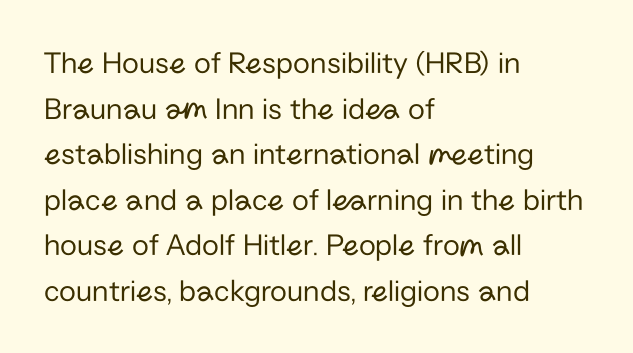
The lines sit at an ordinary, default distance from one another. Typographically, this falls in the sans-serif category. On a weight scale, this lands at 450 or below. Glyph-to-glyph distance matches everyday printed text. Beneath every word, the page is bare. Varying glyph widths throughout — classic text-font behaviour.
